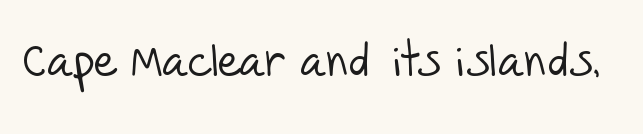
{"serif": "no", "bold": "no", "weight": "light", "width": "normal", "stroke_contrast": "low", "x_height": "large", "monospaced": "no", "underline": "no", "letter_spacing": "normal", "letter_spacing_em": 0.0, "glyph_px": 46}
